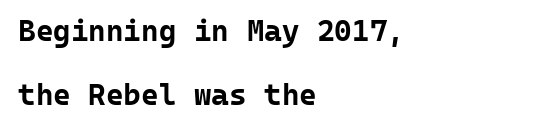
The image shows 30 px bold sans-serif type, upright, monospaced; set left-aligned, loose line spacing (2.15x), normal letter spacing, not underlined; low stroke contrast and a medium x-height.
